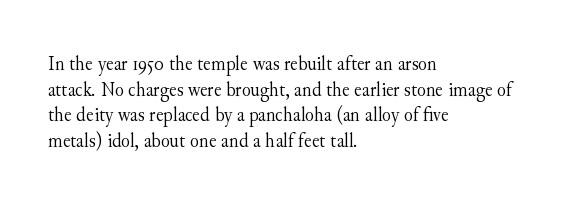
The image shows 21 px text type, upright; set left-aligned, line spacing 1.22x, normal letter spacing, not underlined.
